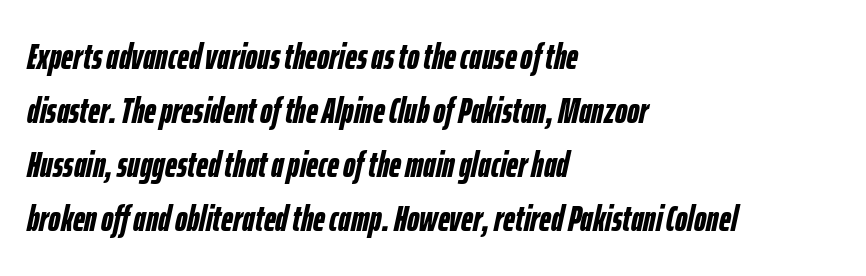
Each line starts at the same left margin while the right side varies. The passage shown is typed in a proportional face where columns would drift. The strip under each line holds only bare page. There is no visible air inserted between adjacent glyphs.
